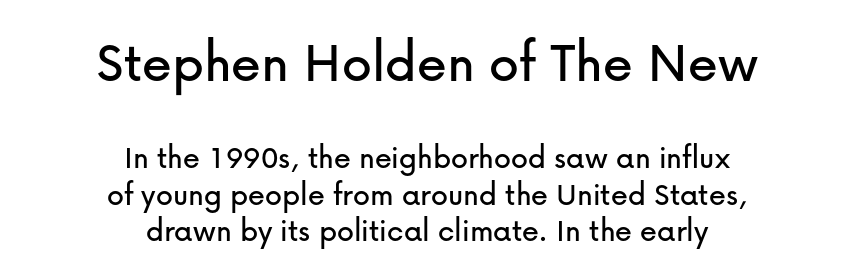
Standard letterfit; no display-style spreading of the glyphs. Check under the words: just untouched page. The paragraph has two soft edges and a firm central axis. Looks like regular typesetting: each glyph gets only the width it needs.
